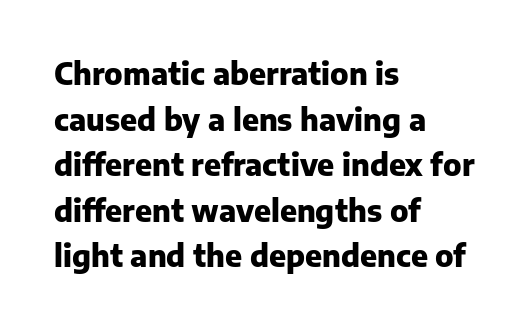
The image shows 30 px heavy sans-serif type, upright; set left-aligned, normal line spacing (1.52x), normal letter spacing, not underlined; low stroke contrast and a medium x-height.
